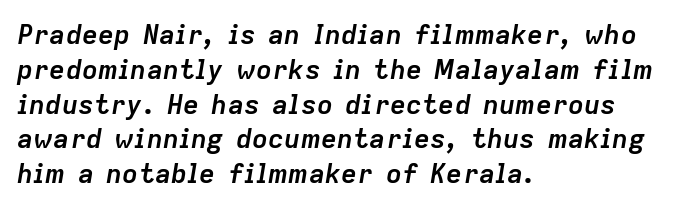
Rule under the text: the space is simply empty. The designer left line spacing at the default. Plenty of ink on the page — the face is bold. There's an unmistakable incline to the writing here. The compositor pushed each line to the left boundary.
